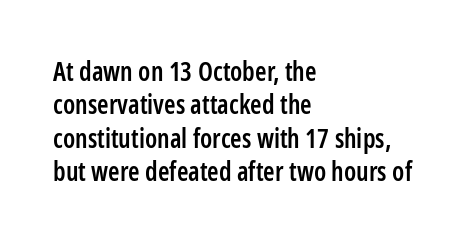
{"italic": "no", "bold": "semi", "underline": "no", "align": "left", "line_spacing": "normal", "line_spacing_ratio": 1.28, "letter_spacing": "normal", "letter_spacing_em": 0.0, "glyph_px": 26}
